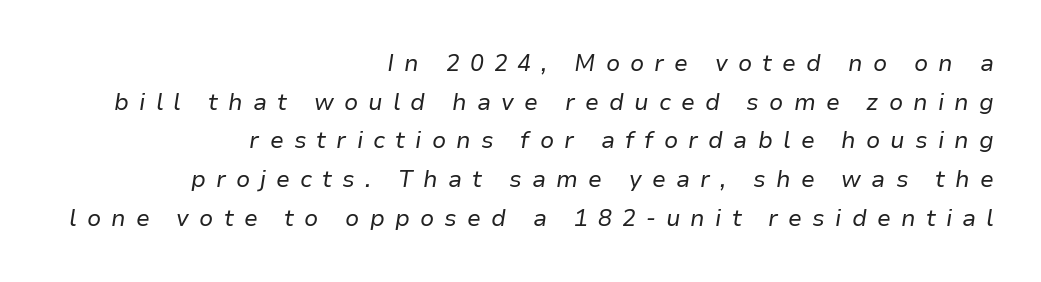
{"italic": "yes", "lean": "right", "slant_degrees": 9, "bold": "no", "underline": "no", "align": "right", "line_spacing": "normal", "line_spacing_ratio": 1.68, "letter_spacing": "wide", "letter_spacing_em": 0.44, "glyph_px": 23}
